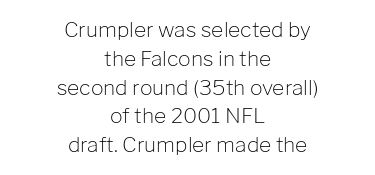
Quick note: not italic, upright. Between one letter and the next there's only the usual sliver of space. No extra ink here — the face is not bold. How would I describe the line gaps? Plain and ordinary. The rendering positions every line midway between the sides. Descenders hang freely into open space.
